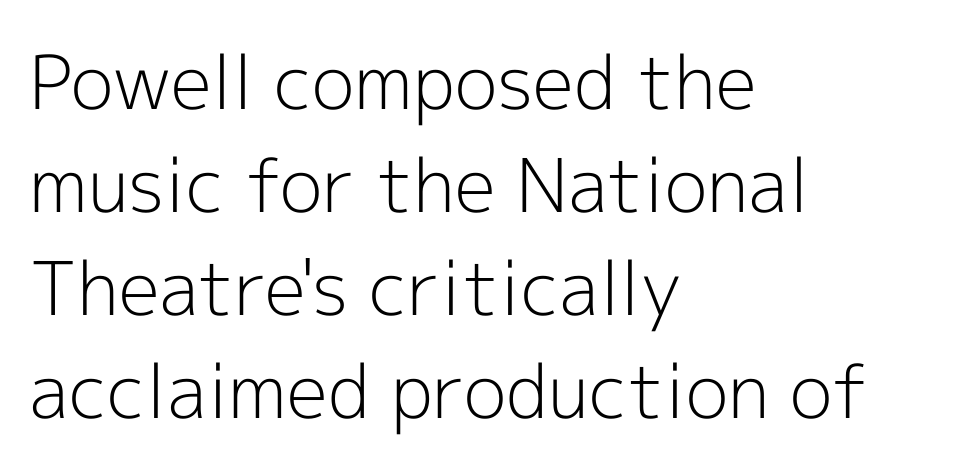
These lines are set flush left with a ragged right edge. Classification — sans serif. A normal amount of white space separates one row of letters from the next. This is not heavy type; no bold has been used. Nothing unusual about the tracking: characters are spaced as the font intends.
